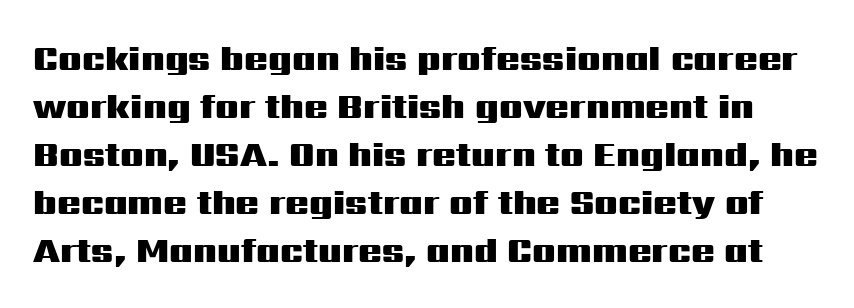
Has an underline been added? It has not. You can tell it's not italic because the verticals are truly vertical. Think of a printed novel: that variable character pitch is what you see here. Nothing sits at the stroke ends, so this counts as sans-serif. Bold? Absolutely — the strokes are thick and heavy. The tracking reads as untouched default to a designer's eye.
